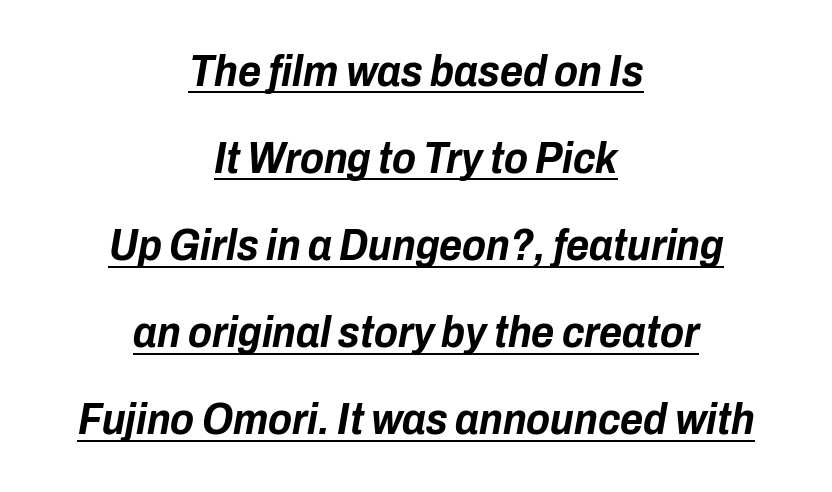
Q: Is the text bold? A: Yes.
Q: Is the text italic (slanted)? A: Yes, it leans right by about 10 degrees.
Q: Is the text underlined? A: Yes.
Q: How is the paragraph aligned? A: Centered.
Q: Is the spacing between letters normal or unusually wide? A: Normal.
Q: Is the spacing between lines tight, normal or loose? A: Loose.
Q: Width (condensed, normal, or wide)? A: Condensed.
Q: Stroke contrast? A: Low.
Q: x-height? A: Medium.
Q: Monospaced? A: No.
